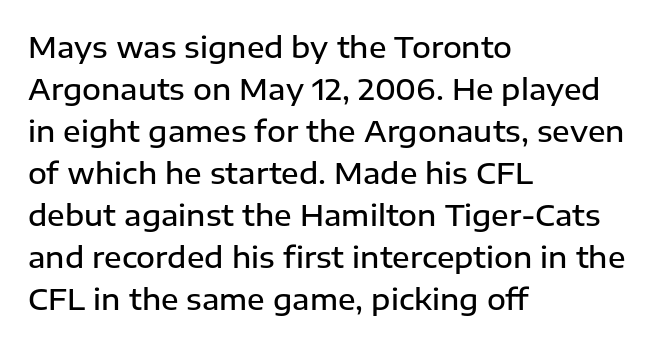
The image shows 29 px semibold sans-serif type, upright; set left-aligned, normal line spacing (1.45x), normal letter spacing, not underlined; low stroke contrast and a medium x-height.
